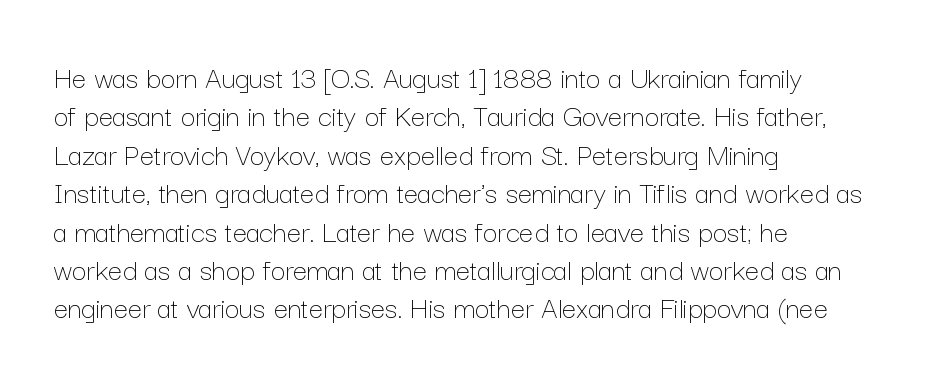
The image shows 32 px thin type, upright; set left-aligned, line spacing 1.2x, normal letter spacing, not underlined; low stroke contrast and a medium x-height.
